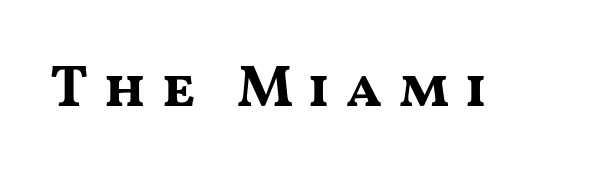
The face used here is proportionally spaced, like ordinary book or web type. Serifs: no, the terminals of the letterforms are clean. The passage shown has open, widely tracked lettering throughout. The lettering holds an erect, upright posture throughout. The zone under the glyphs is completely vacant.
